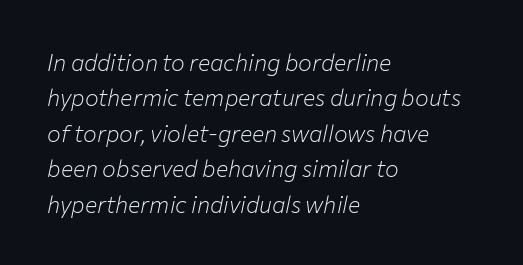
Q: Is the text bold? A: No.
Q: Is the text italic (slanted)? A: Yes, it leans right by about 12 degrees.
Q: Is the text underlined? A: No.
Q: How is the paragraph aligned? A: Left-aligned.
Q: Is the spacing between letters normal or unusually wide? A: Normal.
Q: Is the spacing between lines tight, normal or loose? A: Normal.
